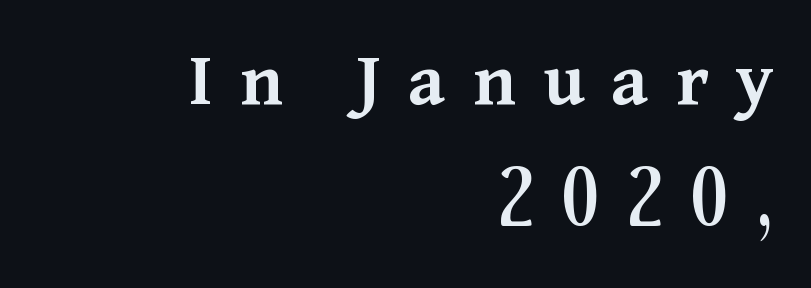
The image shows 80 px semibold serif type, upright; set right-aligned, normal line spacing (1.51x), unusually wide letter spacing (+0.34 em), not underlined; medium stroke contrast and a medium x-height.
